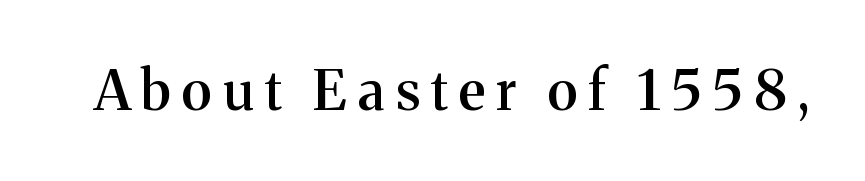
{"serif": "yes", "italic": "no", "bold": "semi", "weight": "semibold", "width": "normal", "stroke_contrast": "medium", "x_height": "medium", "monospaced": "no", "underline": "no", "letter_spacing": "wide", "letter_spacing_em": 0.2, "glyph_px": 55}
